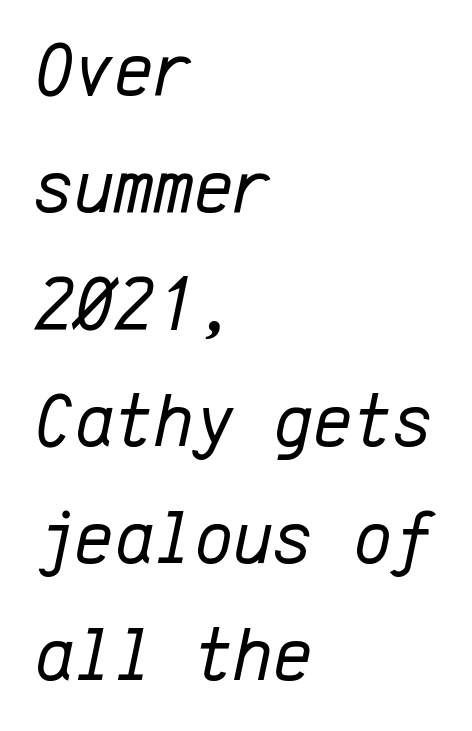
{"italic": "yes", "lean": "right", "slant_degrees": 12, "bold": "no", "weight": "regular", "width": "normal", "stroke_contrast": "low", "x_height": "medium", "monospaced": "yes", "underline": "no", "align": "left", "line_spacing": "normal", "line_spacing_ratio": 1.54, "letter_spacing": "normal", "letter_spacing_em": 0.0, "glyph_px": 76}
